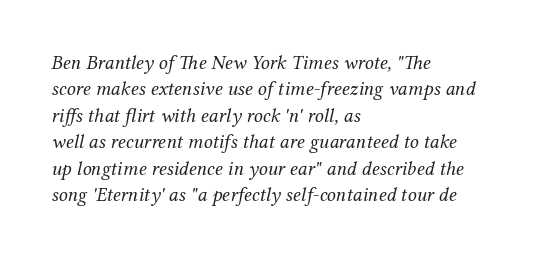
Q: Is the text bold? A: No.
Q: Is the text italic (slanted)? A: Yes, it leans right by about 12 degrees.
Q: Is the text underlined? A: No.
Q: How is the paragraph aligned? A: Left-aligned.
Q: Is the spacing between letters normal or unusually wide? A: Normal.
Q: Is the spacing between lines tight, normal or loose? A: Normal.
